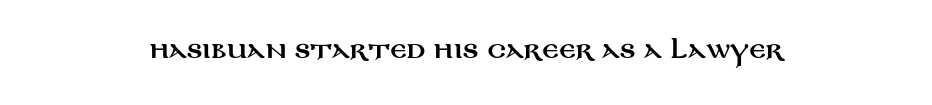
{"italic": "no", "underline": "no", "align": "center", "letter_spacing": "normal", "letter_spacing_em": 0.0, "glyph_px": 22}
